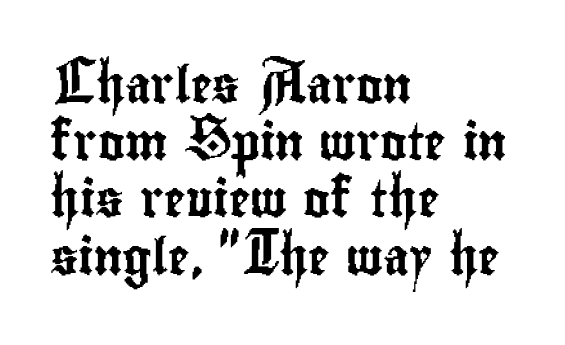
The image shows 36 px condensed sans-serif type, upright; set left-aligned, normal line spacing (1.59x), normal letter spacing, not underlined; low stroke contrast and a small x-height.
